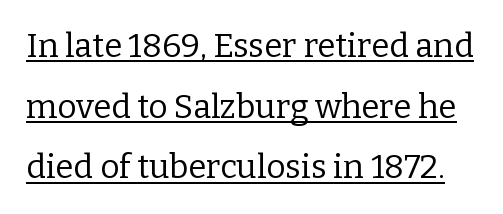
The image shows 33 px regular-weight serif type, upright; set line spacing 1.84x, normal letter spacing, underlined; low stroke contrast and a medium x-height.
